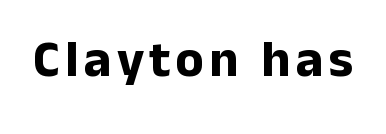
Q: Is the text bold? A: Yes.
Q: Is the text italic (slanted)? A: No, it is upright.
Q: Is the typeface a serif or a sans-serif typeface? A: Sans-serif.
Q: Is the text underlined? A: No.
Q: Width (condensed, normal, or wide)? A: Normal.
Q: Stroke contrast? A: Low.
Q: x-height? A: Medium.
Q: Monospaced? A: No.
